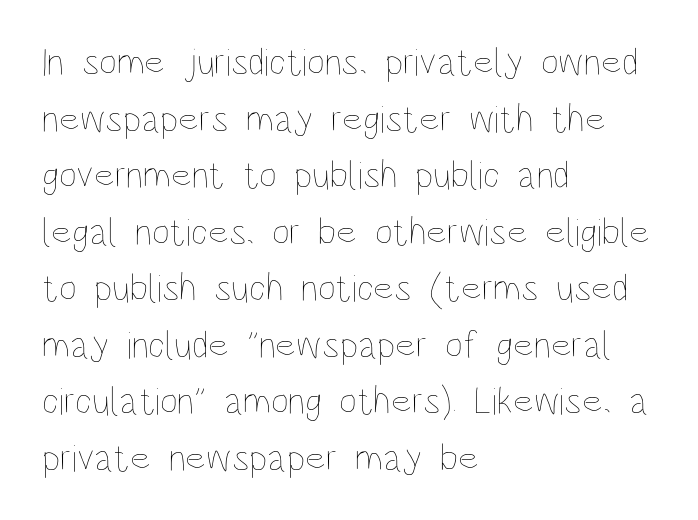
Q: Is the text bold? A: No.
Q: Is the text italic (slanted)? A: No, it is upright.
Q: Is the text underlined? A: No.
Q: How is the paragraph aligned? A: Left-aligned.
Q: Is the spacing between letters normal or unusually wide? A: Normal.
Q: Is the spacing between lines tight, normal or loose? A: Normal.
Q: Width (condensed, normal, or wide)? A: Condensed.
Q: Stroke contrast? A: Low.
Q: x-height? A: Large.
Q: Monospaced? A: No.
